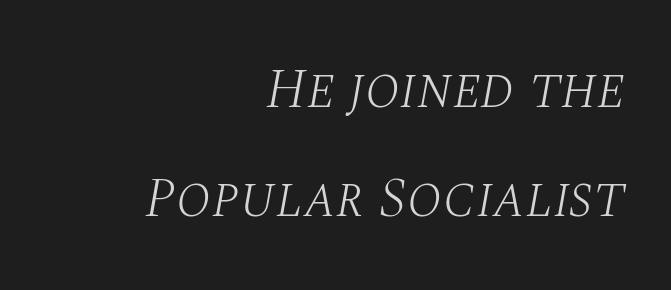
Q: Is the text bold? A: No.
Q: Is the text italic (slanted)? A: Yes, it leans right by about 10 degrees.
Q: Is the typeface a serif or a sans-serif typeface? A: Serif.
Q: Is the text underlined? A: No.
Q: How is the paragraph aligned? A: Right-aligned.
Q: Is the spacing between letters normal or unusually wide? A: Normal.
Q: Is the spacing between lines tight, normal or loose? A: Loose.
Q: Width (condensed, normal, or wide)? A: Normal.
Q: Stroke contrast? A: Medium.
Q: x-height? A: Large.
Q: Monospaced? A: No.
